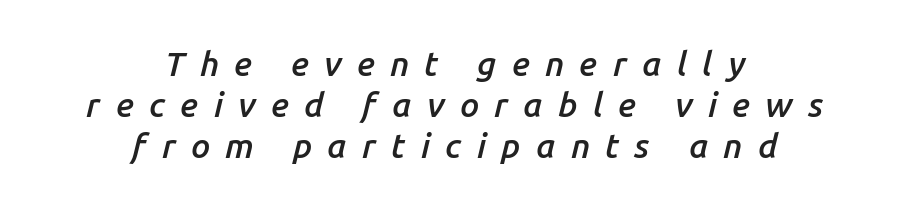
Q: Is the text bold? A: Semi-bold.
Q: Is the text italic (slanted)? A: Yes, it leans right by about 14 degrees.
Q: Is the text underlined? A: No.
Q: How is the paragraph aligned? A: Centered.
Q: Is the spacing between letters normal or unusually wide? A: Unusually wide.
Q: Width (condensed, normal, or wide)? A: Normal.
Q: Stroke contrast? A: Low.
Q: x-height? A: Medium.
Q: Monospaced? A: No.
